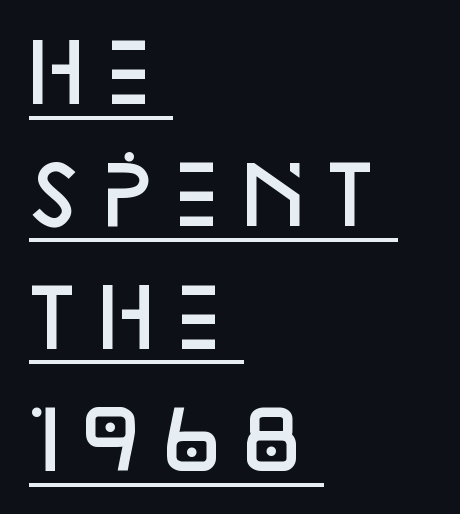
Q: Is the text bold? A: Semi-bold.
Q: Is the text italic (slanted)? A: No, it is upright.
Q: Is the typeface a serif or a sans-serif typeface? A: Sans-serif.
Q: Is the text underlined? A: Yes.
Q: How is the paragraph aligned? A: Left-aligned.
Q: Is the spacing between letters normal or unusually wide? A: Normal.
Q: Is the spacing between lines tight, normal or loose? A: Normal.
Q: Width (condensed, normal, or wide)? A: Normal.
Q: Stroke contrast? A: Low.
Q: x-height? A: Large.
Q: Monospaced? A: No.
